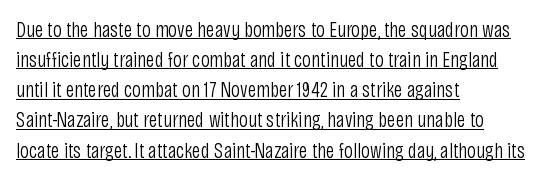
Stroke thickness stays within the range of a standard reading face or lighter. Words appear dense and cohesive because spacing is normal. Every word sits above its own underline. Normally led — the rows are evenly, conventionally spaced. The rendering anchors every line to the left-hand side.
